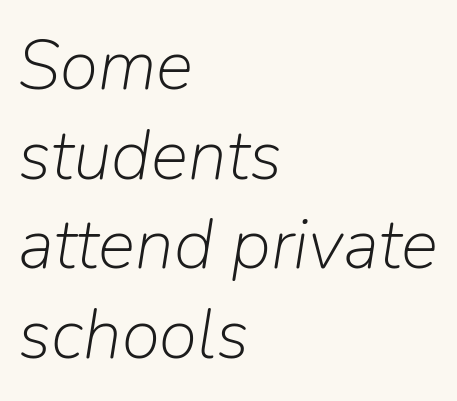
{"italic": "yes", "lean": "right", "slant_degrees": 9, "bold": "no", "weight": "light", "width": "normal", "stroke_contrast": "low", "x_height": "medium", "monospaced": "no", "underline": "no", "align": "left", "line_spacing": "normal", "line_spacing_ratio": 1.28, "letter_spacing": "normal", "letter_spacing_em": 0.0, "glyph_px": 70}
